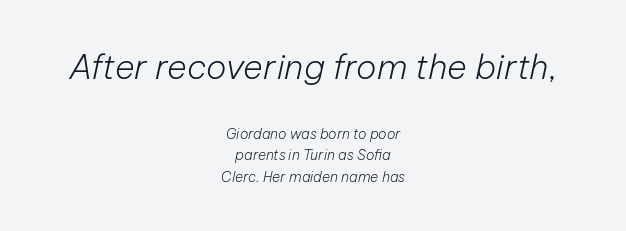
Two sizes are in play, and the larger belongs to the first block. Is the type slanted? Yes — the strokes lean at a clear angle. The space beneath each line is pristine and unruled. Looks like regular typesetting: each glyph gets only the width it needs.
